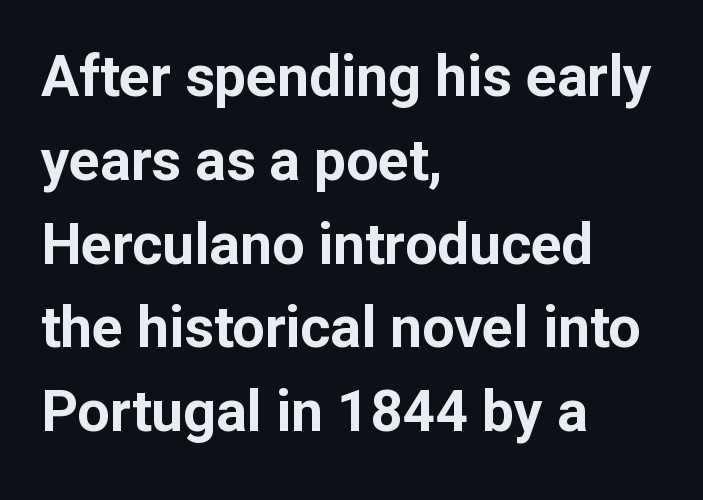
Q: Is the text bold? A: Yes.
Q: Is the text italic (slanted)? A: No, it is upright.
Q: Is the typeface a serif or a sans-serif typeface? A: Sans-serif.
Q: Is the text underlined? A: No.
Q: How is the paragraph aligned? A: Left-aligned.
Q: Is the spacing between letters normal or unusually wide? A: Normal.
Q: Is the spacing between lines tight, normal or loose? A: Normal.
Q: Width (condensed, normal, or wide)? A: Normal.
Q: Stroke contrast? A: Low.
Q: x-height? A: Medium.
Q: Monospaced? A: No.
